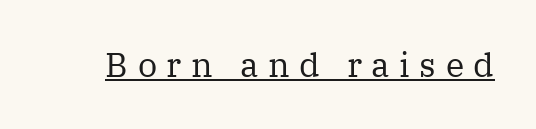
Q: Is the text bold? A: No.
Q: Is the text italic (slanted)? A: No, it is upright.
Q: Is the typeface a serif or a sans-serif typeface? A: Serif.
Q: Is the text underlined? A: Yes.
Q: Is the spacing between letters normal or unusually wide? A: Unusually wide.
Q: Width (condensed, normal, or wide)? A: Normal.
Q: Stroke contrast? A: Medium.
Q: x-height? A: Medium.
Q: Monospaced? A: No.
